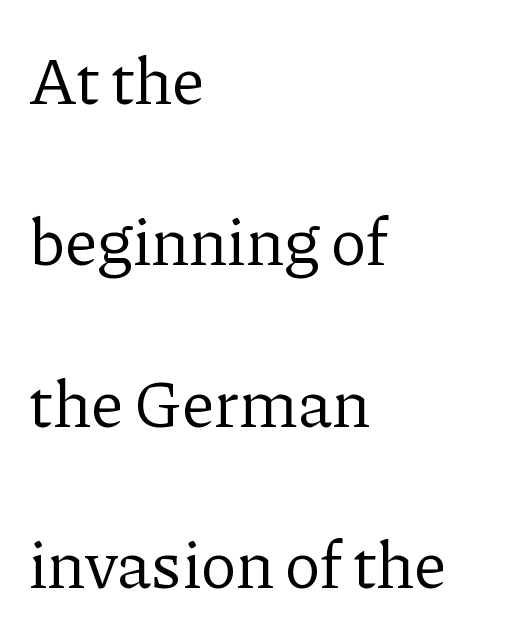
{"serif": "yes", "italic": "no", "bold": "no", "weight": "regular", "width": "normal", "stroke_contrast": "low", "x_height": "medium", "monospaced": "no", "underline": "no", "align": "left", "line_spacing": "loose", "line_spacing_ratio": 2.41, "letter_spacing": "normal", "letter_spacing_em": 0.0, "glyph_px": 67}
